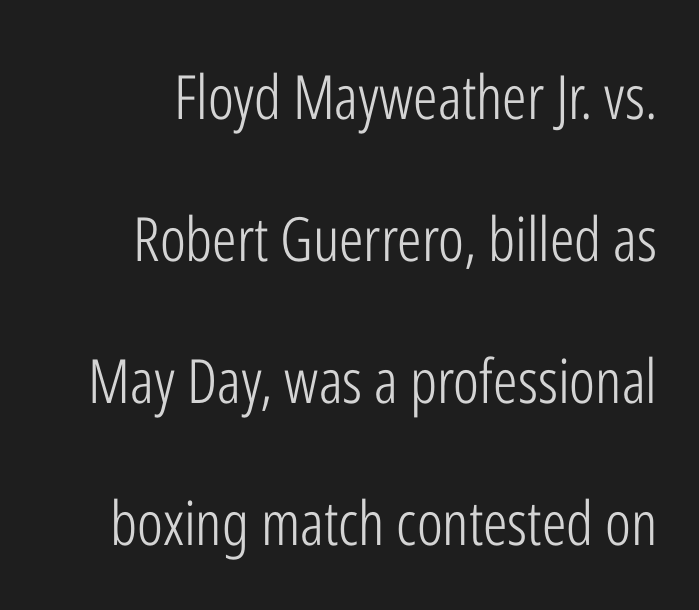
{"serif": "no", "italic": "no", "bold": "no", "weight": "light", "width": "condensed", "stroke_contrast": "low", "x_height": "medium", "monospaced": "no", "underline": "no", "line_spacing": "loose", "line_spacing_ratio": 2.33, "letter_spacing": "normal", "letter_spacing_em": 0.0, "glyph_px": 61}
